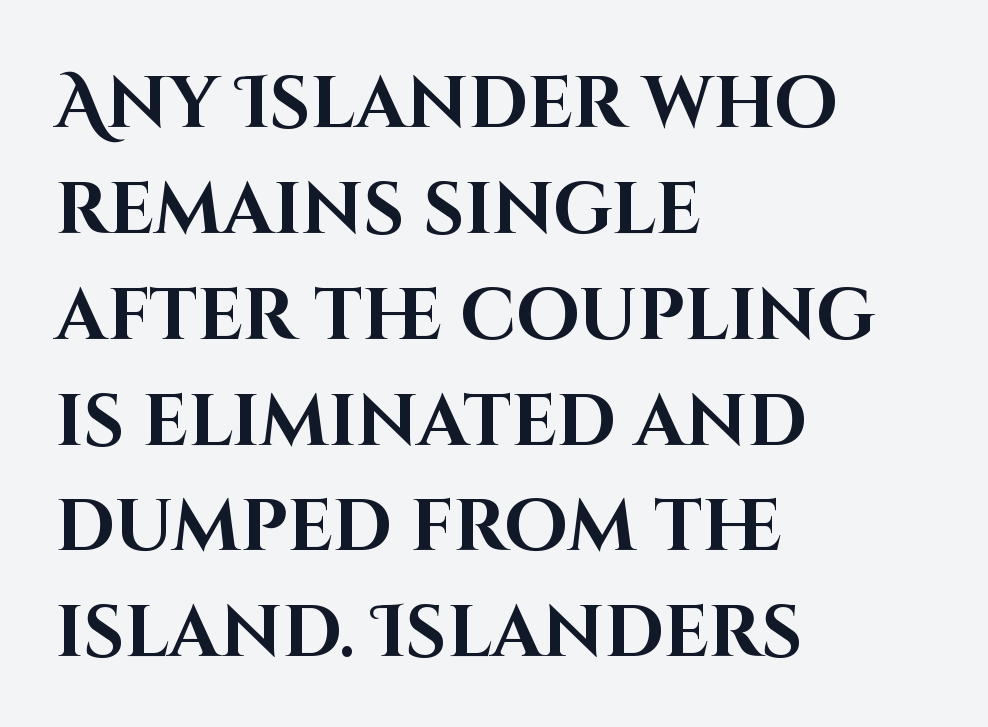
The image shows 72 px bold sans-serif type, upright; set left-aligned, normal line spacing (1.47x), normal letter spacing, not underlined; high stroke contrast and a large x-height.
